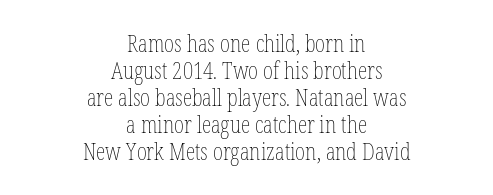
Q: Is the text bold? A: No.
Q: Is the text italic (slanted)? A: No, it is upright.
Q: Is the text underlined? A: No.
Q: How is the paragraph aligned? A: Centered.
Q: Is the spacing between letters normal or unusually wide? A: Normal.
Q: Is the spacing between lines tight, normal or loose? A: Tight.
